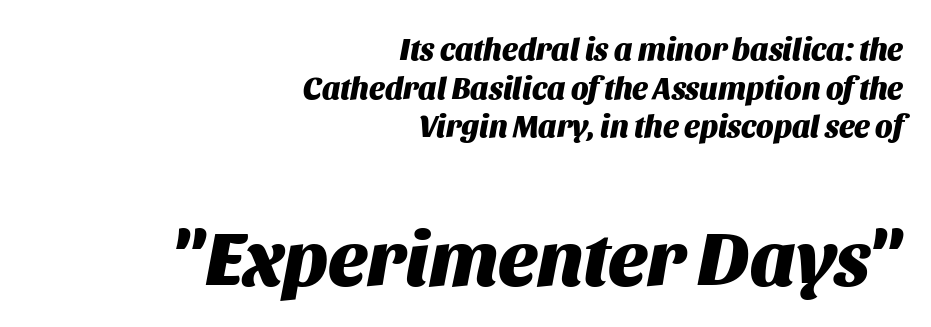
{"italic": "yes", "lean": "right", "slant_degrees": 11, "bold": "yes", "weight": "heavy", "width": "normal", "stroke_contrast": "medium", "x_height": "large", "monospaced": "no", "underline": "no", "align": "right", "line_spacing": "normal", "line_spacing_ratio": 1.25, "letter_spacing": "normal", "letter_spacing_em": 0.0, "larger_block": "second", "size_ratio": 2.48, "glyph_px": 77}
